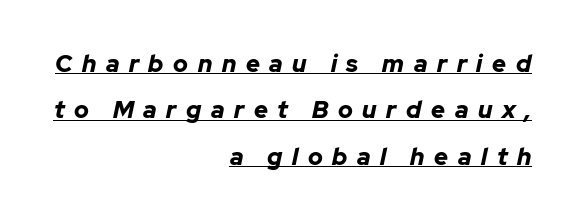
The image shows 24 px bold type, italic (leaning right); set right-aligned, loose line spacing (1.93x), unusually wide letter spacing (+0.4 em), underlined.
